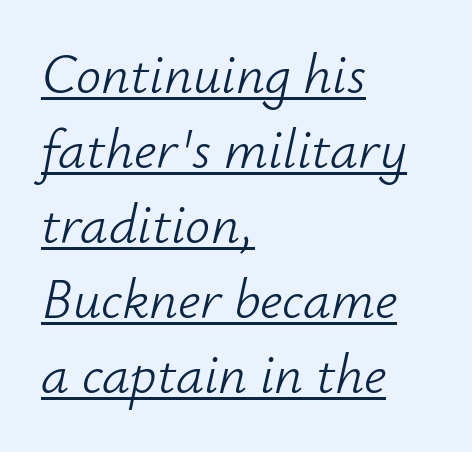
Q: Is the text bold? A: No.
Q: Is the text italic (slanted)? A: Yes, it leans right by about 12 degrees.
Q: Is the text underlined? A: Yes.
Q: How is the paragraph aligned? A: Left-aligned.
Q: Is the spacing between letters normal or unusually wide? A: Normal.
Q: Is the spacing between lines tight, normal or loose? A: Normal.
Q: Width (condensed, normal, or wide)? A: Normal.
Q: Stroke contrast? A: Low.
Q: x-height? A: Small.
Q: Monospaced? A: No.
